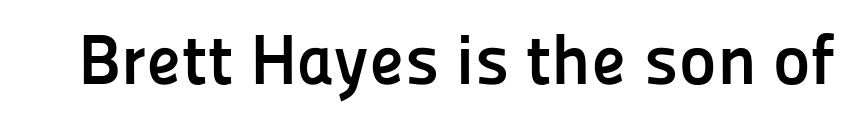
{"serif": "no", "italic": "no", "bold": "yes", "weight": "semibold", "width": "normal", "stroke_contrast": "low", "x_height": "medium", "monospaced": "no", "underline": "no", "letter_spacing": "normal", "letter_spacing_em": 0.0, "glyph_px": 71}
